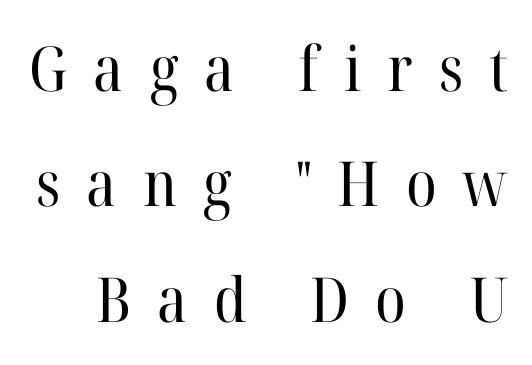
{"serif": "yes", "italic": "no", "bold": "no", "weight": "regular", "width": "normal", "stroke_contrast": "high", "x_height": "medium", "monospaced": "no", "underline": "no", "line_spacing_ratio": 1.86, "letter_spacing": "wide", "letter_spacing_em": 0.42, "glyph_px": 62}
